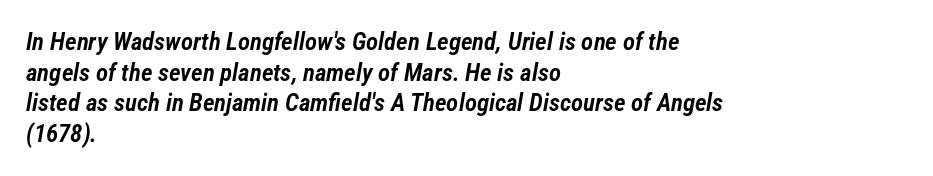
The image shows 25 px text type, italic (leaning right); set left-aligned, line spacing 1.23x, normal letter spacing, not underlined.
